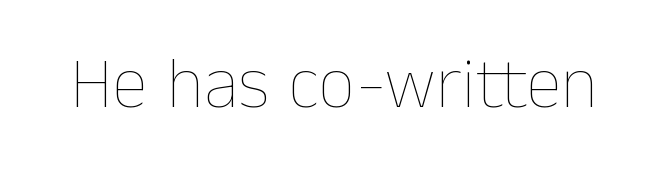
No italicization has been applied; the sample stays upright. Observe the ordinary spacing: letters are neighbours, not strangers. Stroke thickness stays within the range of a standard reading face or lighter. Anything drawn beneath the words? Only blank space. Note the varied advance widths — an 'i' is clearly narrower than an 'm'.
